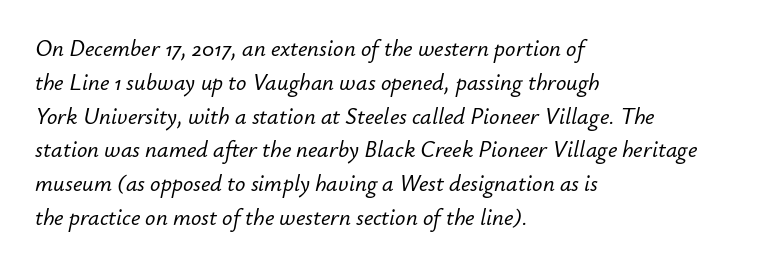
The image shows 23 px text type, italic (leaning right); set left-aligned, normal line spacing (1.47x), normal letter spacing, not underlined.
